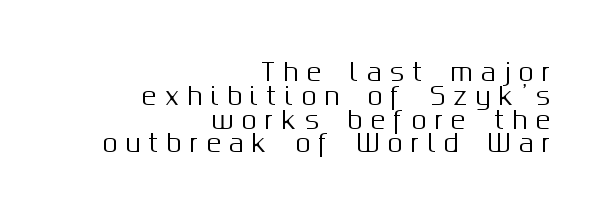
The image shows 24 px text type, upright; set right-aligned, tight line spacing (0.99x), unusually wide letter spacing (+0.35 em), not underlined.
